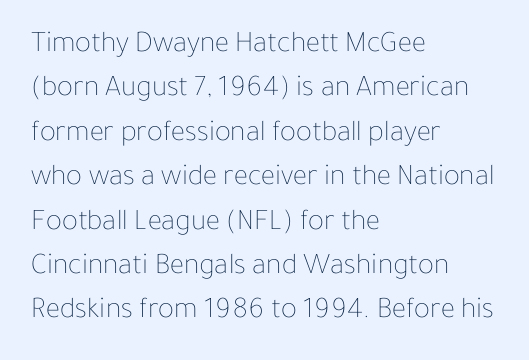
Q: Is the text bold? A: No.
Q: Is the text italic (slanted)? A: No, it is upright.
Q: Is the text underlined? A: No.
Q: How is the paragraph aligned? A: Left-aligned.
Q: Is the spacing between letters normal or unusually wide? A: Normal.
Q: Is the spacing between lines tight, normal or loose? A: Normal.
Q: Width (condensed, normal, or wide)? A: Normal.
Q: Stroke contrast? A: Low.
Q: x-height? A: Medium.
Q: Monospaced? A: No.
